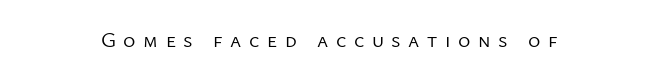
Q: Is the text bold? A: No.
Q: Is the text italic (slanted)? A: No, it is upright.
Q: Is the text underlined? A: No.
Q: Is the spacing between letters normal or unusually wide? A: Unusually wide.
